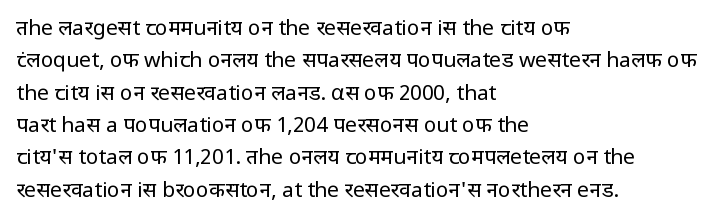
Words float on clear page, feet unadorned. Letters have the restrained weight of plain body copy at most. Horizontal alignment here is leftward, the default for most running prose. Whoever set this chose a conventional vertical rhythm. This sample uses an upright cut, with every glyph sitting square on the baseline.
